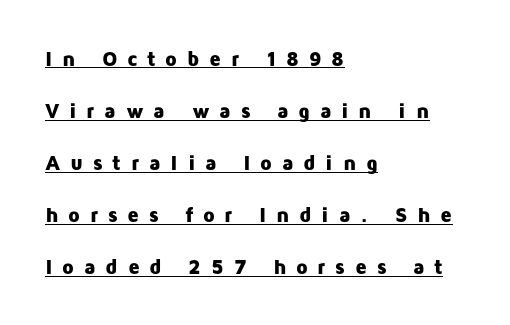
In terms of posture, this sample is upright. Compared with a centered layout, this one pins lines to the left instead. Tracking value appears strongly positive — letters spread wide. The leading is generous, giving the passage an open texture.
